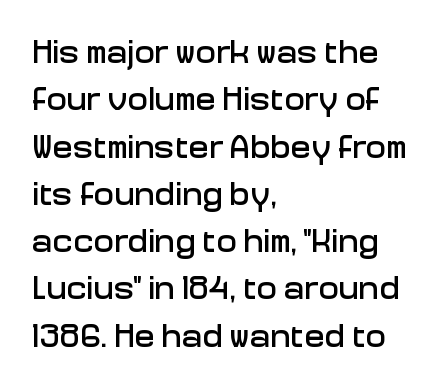
Notice how descenders clear the ascenders below comfortably — that's standard leading. Italic: no, the glyphs are upright roman. The face used here is proportionally spaced, like ordinary book or web type. Look at the tracking — it's just the regular setting, nothing added.
